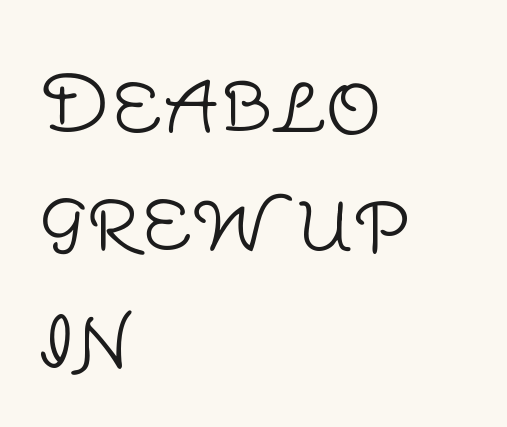
Honestly, the row spacing looks completely unremarkable. A quiet, ordinary-to-light weight characterises the typeface. Typographically, this falls in the sans-serif category. Descender tails drop into unmarked territory.
